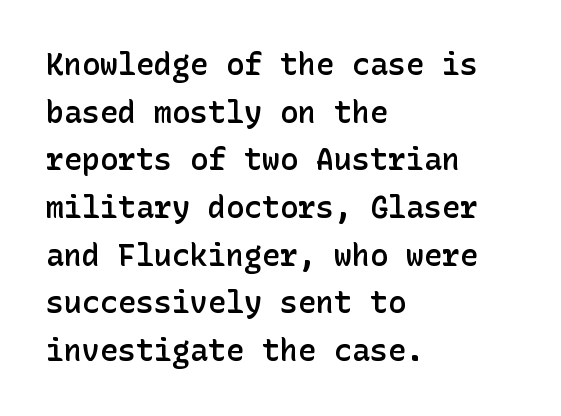
{"serif": "no", "italic": "no", "bold": "semi", "weight": "semibold", "width": "normal", "stroke_contrast": "low", "x_height": "medium", "underline": "no", "align": "left", "line_spacing": "normal", "line_spacing_ratio": 1.59, "letter_spacing": "normal", "letter_spacing_em": 0.0, "glyph_px": 30}
